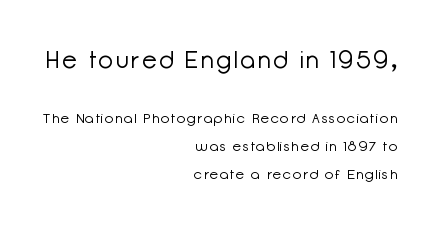
Q: Is the text bold? A: No.
Q: Is the text italic (slanted)? A: No, it is upright.
Q: Is the text underlined? A: No.
Q: How is the paragraph aligned? A: Right-aligned.
Q: Is the spacing between lines tight, normal or loose? A: Loose.
Q: Which block of text is set in a larger size, the first (top) or the second (bottom)? A: The first (top) one.
